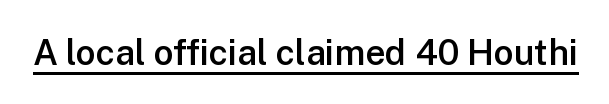
{"serif": "no", "italic": "no", "bold": "semi", "weight": "semibold", "width": "normal", "stroke_contrast": "low", "x_height": "medium", "monospaced": "no", "underline": "yes", "letter_spacing": "normal", "letter_spacing_em": 0.0, "glyph_px": 35}
